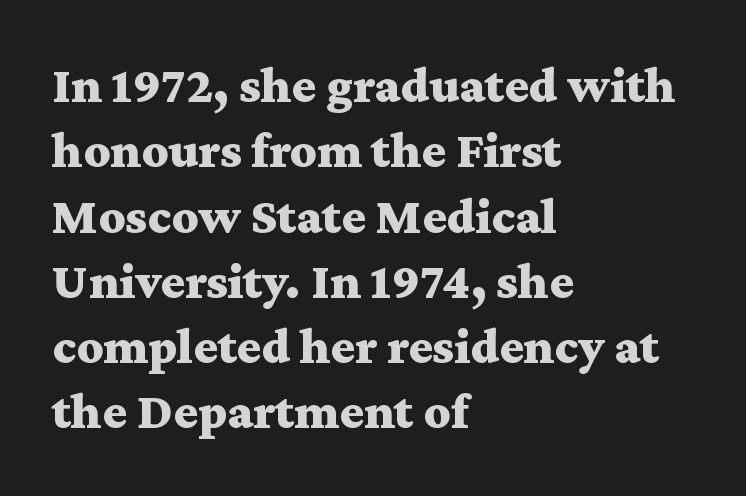
Is the letter spacing exaggerated? No — it looks like the ordinary default. The specimen omits any rule beneath the text block's lines. The font's upright variant was chosen for this text. Plenty of ink on the page — the face is bold. Is this a fixed-width face? No — the glyphs have proportional, varying widths. Evenly set lines give the paragraph a standard silhouette.
